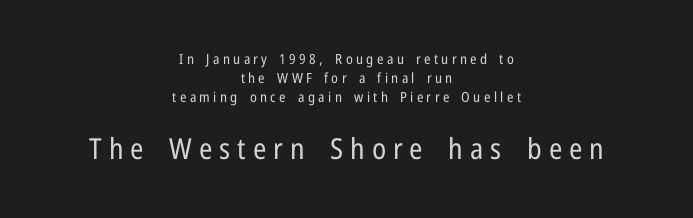
The specimen reads as upright at a glance. Caption: expanded tracking, letters set apart. Interline gaps are of average width in this sample. Ink coverage per letter is moderate at most.
